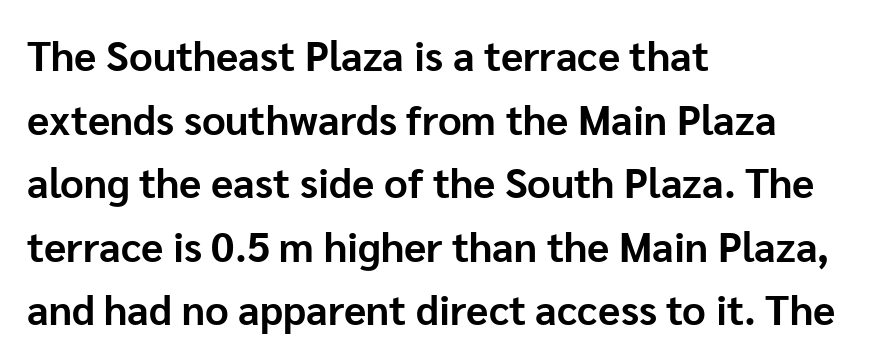
You can tell from the bare stems that sans-serif type was used. Designer's note — italics off, roman on. Notice how descenders clear the ascenders below comfortably — that's standard leading. The strip under each line holds only bare page.
